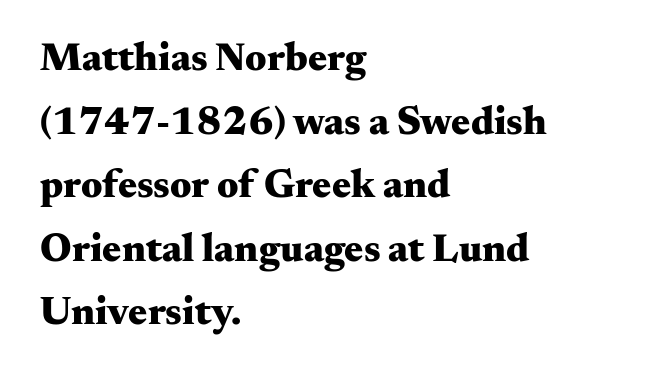
The designer went with a serif here, giving each stem small feet. Caption: bold face, heavy strokes. Leading matches the norm, producing a regular column. The specimen reads as upright at a glance.
